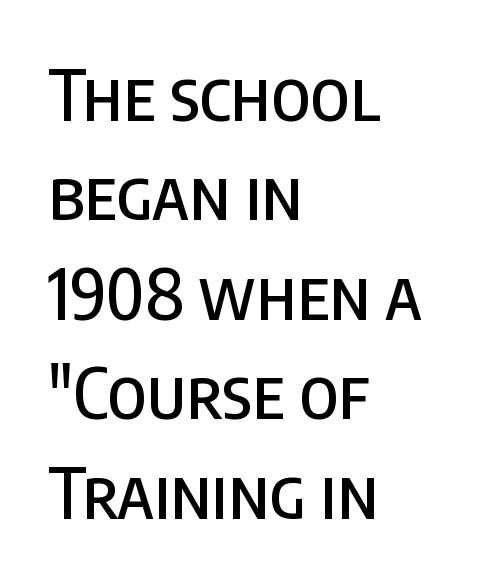
The image shows 70 px condensed sans-serif type, upright; set left-aligned, normal line spacing (1.42x), normal letter spacing, not underlined; low stroke contrast and a large x-height.
